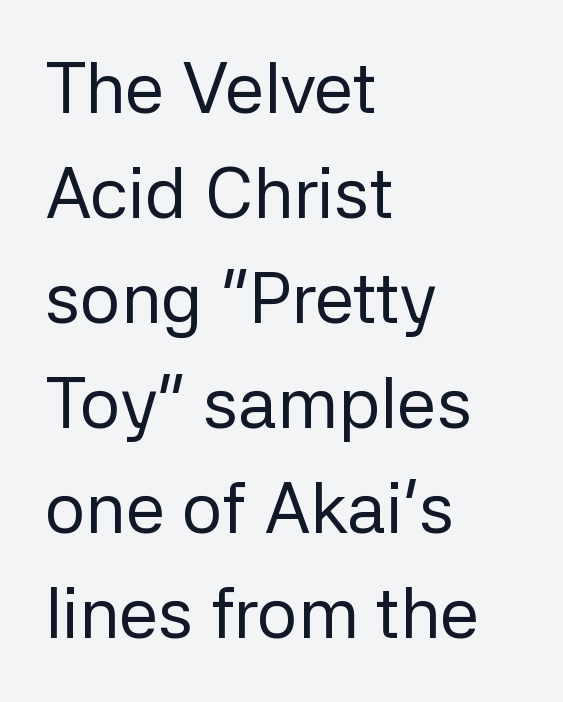
Q: Is the text bold? A: No.
Q: Is the text italic (slanted)? A: No, it is upright.
Q: Is the typeface a serif or a sans-serif typeface? A: Sans-serif.
Q: Is the text underlined? A: No.
Q: How is the paragraph aligned? A: Left-aligned.
Q: Is the spacing between letters normal or unusually wide? A: Normal.
Q: Is the spacing between lines tight, normal or loose? A: Normal.
Q: Width (condensed, normal, or wide)? A: Normal.
Q: Stroke contrast? A: Low.
Q: x-height? A: Medium.
Q: Monospaced? A: No.
